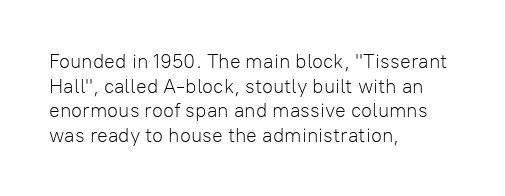
The image shows 20 px text type, upright; set left-aligned, line spacing 1.23x, normal letter spacing, not underlined.
